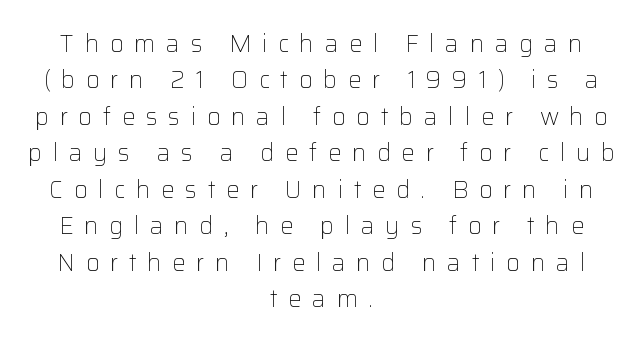
The image shows 24 px text type, upright; set centered, normal line spacing (1.52x), unusually wide letter spacing (+0.44 em), not underlined.
